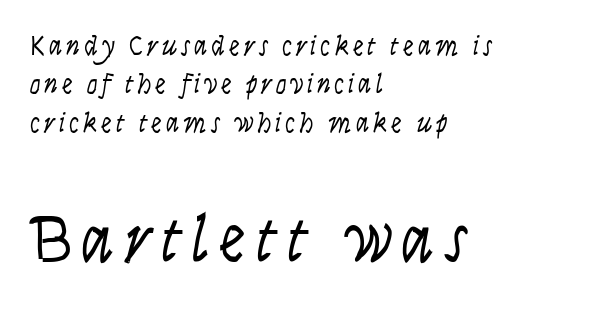
{"italic": "yes", "lean": "right", "slant_degrees": 9, "bold": "no", "weight": "light", "width": "condensed", "stroke_contrast": "low", "x_height": "large", "monospaced": "no", "underline": "no", "align": "left", "line_spacing": "normal", "line_spacing_ratio": 1.42, "larger_block": "second", "size_ratio": 2.48, "glyph_px": 67}
